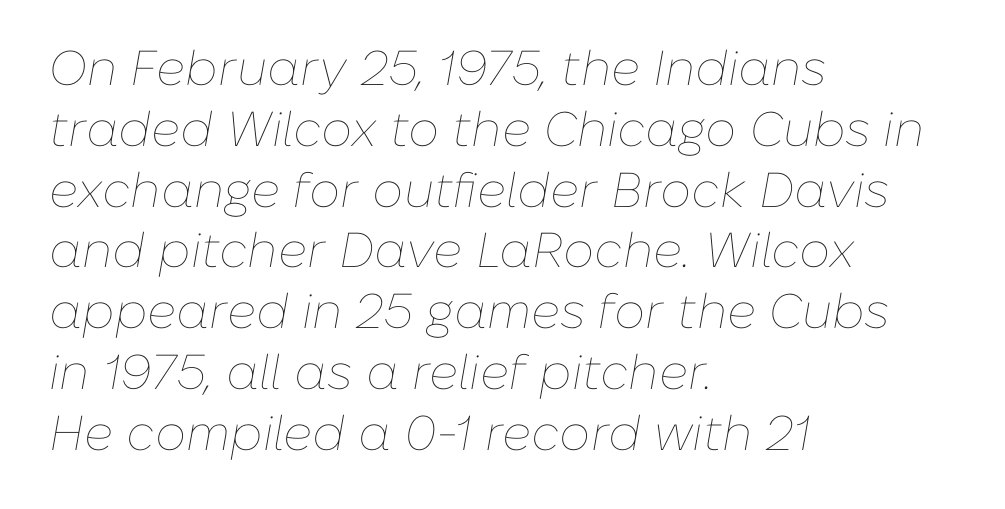
The image shows 49 px thin type, italic (leaning right); set left-aligned, line spacing 1.24x, normal letter spacing, not underlined; low stroke contrast and a medium x-height.
